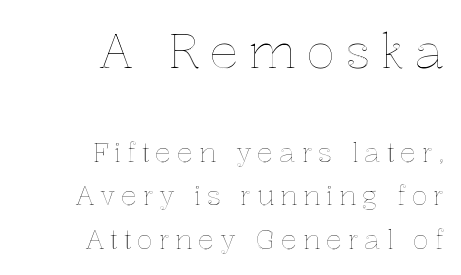
Q: Is the text italic (slanted)? A: No, it is upright.
Q: Is the text underlined? A: No.
Q: How is the paragraph aligned? A: Right-aligned.
Q: Is the spacing between letters normal or unusually wide? A: Unusually wide.
Q: Is the spacing between lines tight, normal or loose? A: Normal.
Q: Which block of text is set in a larger size, the first (top) or the second (bottom)? A: The first (top) one.
Q: Width (condensed, normal, or wide)? A: Normal.
Q: x-height? A: Medium.
Q: Monospaced? A: No.
